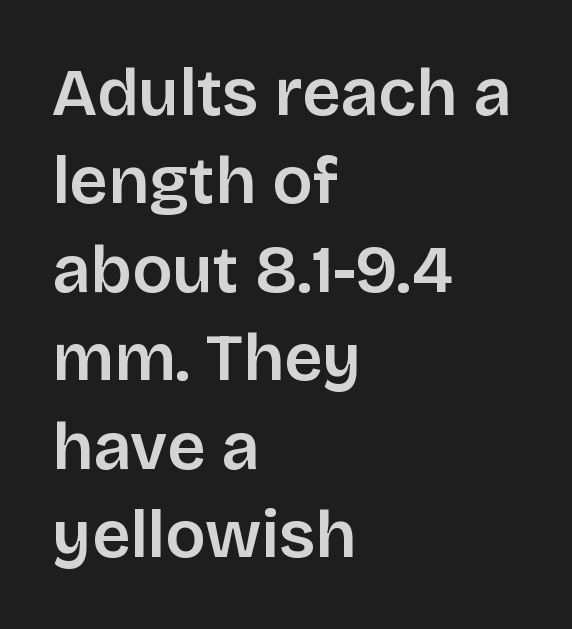
Q: Is the text italic (slanted)? A: No, it is upright.
Q: Is the typeface a serif or a sans-serif typeface? A: Sans-serif.
Q: Is the text underlined? A: No.
Q: How is the paragraph aligned? A: Left-aligned.
Q: Is the spacing between letters normal or unusually wide? A: Normal.
Q: Is the spacing between lines tight, normal or loose? A: Normal.
Q: Width (condensed, normal, or wide)? A: Normal.
Q: Stroke contrast? A: Low.
Q: x-height? A: Large.
Q: Monospaced? A: No.
